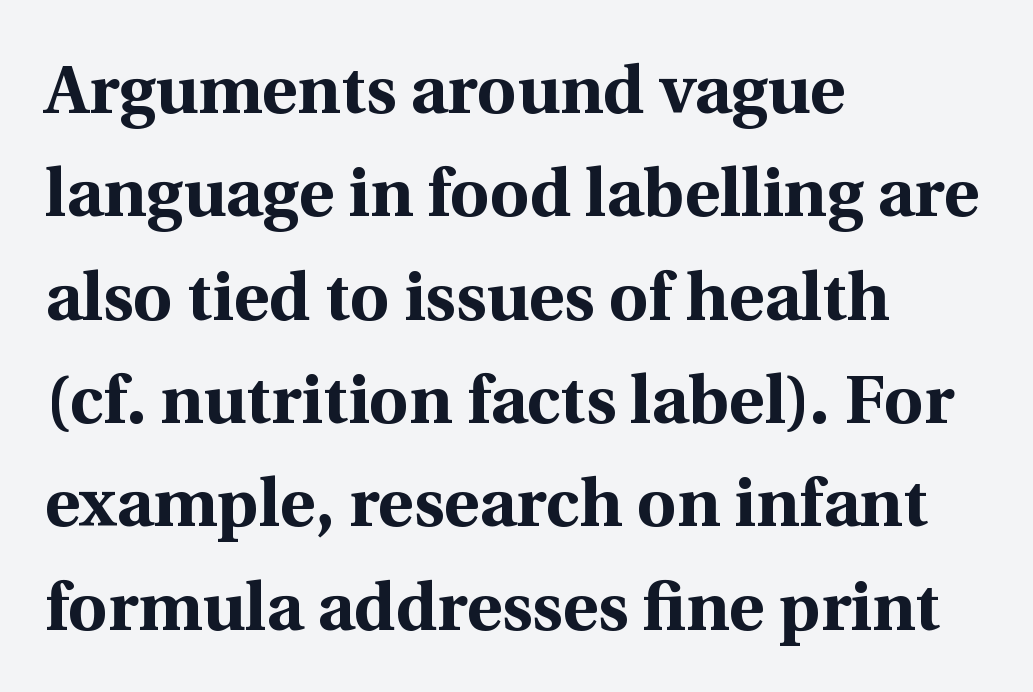
The image shows 68 px bold serif type, upright; set left-aligned, normal line spacing (1.52x), normal letter spacing, not underlined; a medium x-height.
